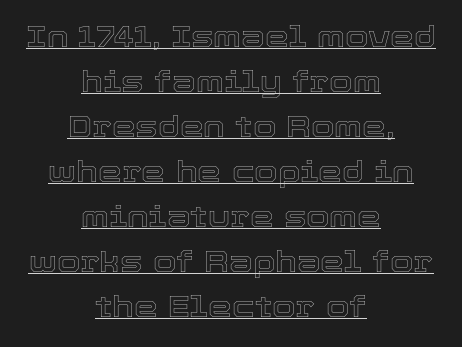
Q: Is the text italic (slanted)? A: No, it is upright.
Q: Is the text underlined? A: Yes.
Q: How is the paragraph aligned? A: Centered.
Q: Is the spacing between letters normal or unusually wide? A: Normal.
Q: Is the spacing between lines tight, normal or loose? A: Normal.
Q: Width (condensed, normal, or wide)? A: Normal.
Q: x-height? A: Medium.
Q: Monospaced? A: No.
